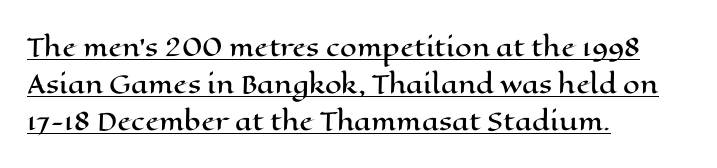
The rendering uses the underline text-decoration. The line texture is even and compact thanks to regular tracking. Upright lettering throughout. A student would call this left alignment; a typographer would say flush left, rag right.
